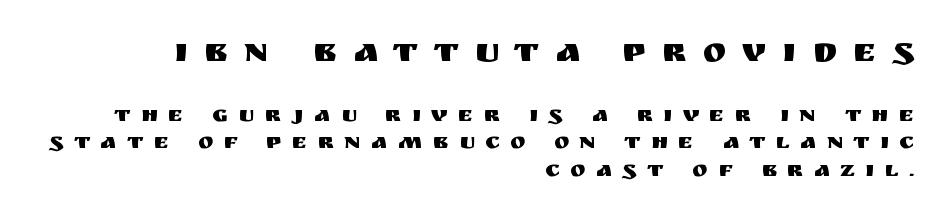
{"serif": "no", "italic": "no", "width": "normal", "stroke_contrast": "medium", "x_height": "large", "monospaced": "no", "underline": "no", "align": "right", "line_spacing_ratio": 1.18, "letter_spacing": "wide", "letter_spacing_em": 0.45, "larger_block": "first", "size_ratio": 1.52, "glyph_px": 35}
